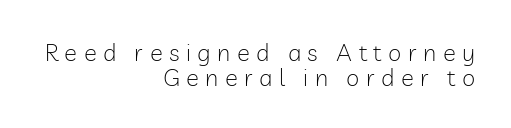
The image shows 24 px text type, upright; set right-aligned, tight line spacing (1.04x), unusually wide letter spacing (+0.27 em), not underlined.
